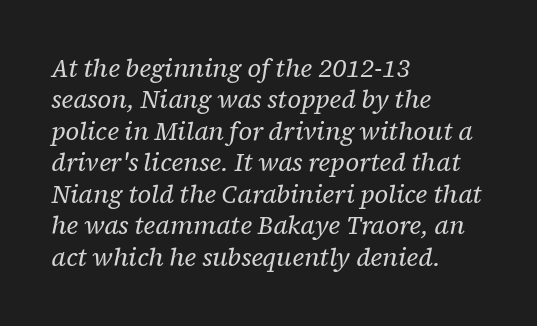
{"italic": "yes", "lean": "right", "slant_degrees": 12, "bold": "no", "underline": "no", "align": "left", "line_spacing": "normal", "line_spacing_ratio": 1.26, "letter_spacing": "normal", "letter_spacing_em": 0.0, "glyph_px": 25}
